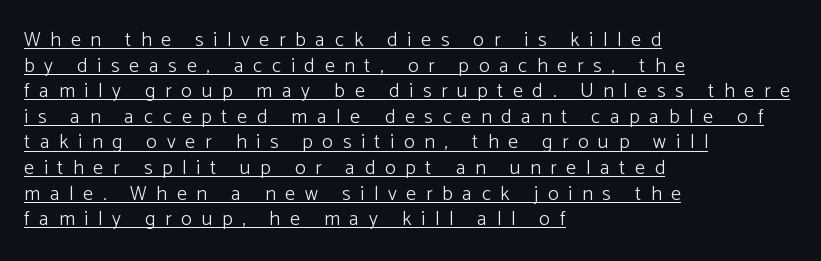
Letter spacing: wide. What decoration does the sample have? An underline. Notice how the stems are strictly vertical — no italics here. If you measured baseline to baseline, you'd find a middling distance. The text block is weighted toward the left margin, trailing off unevenly rightward.
